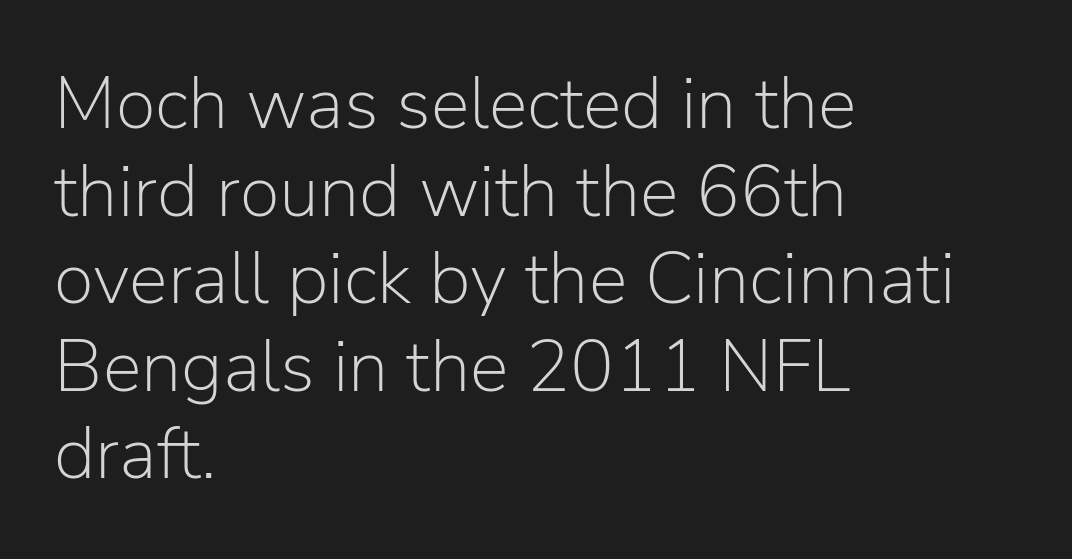
Nope, no serifs anywhere on these letters. Where is the straight margin? On the left. This sample uses an upright cut, with every glyph sitting square on the baseline. The letters advance in unequal steps, a hallmark of proportional type. Unmarked baselines from the first word to the last. The strokes carry an ordinary text weight at most.
